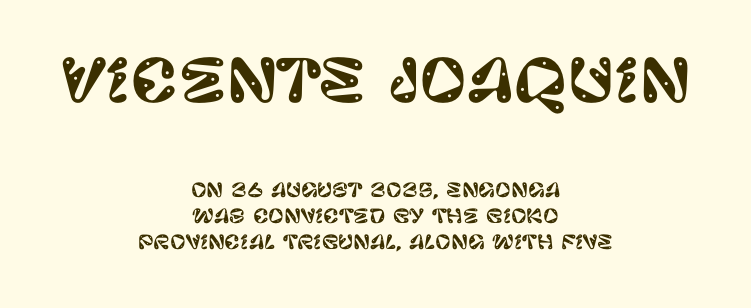
Visually the block forms a symmetrical silhouette, jagged on both flanks. Tracking here is standard; glyphs follow each other at the usual distance. The typeface chosen for these lines omits serifs. The line-height multiplier appears to be the usual default.
